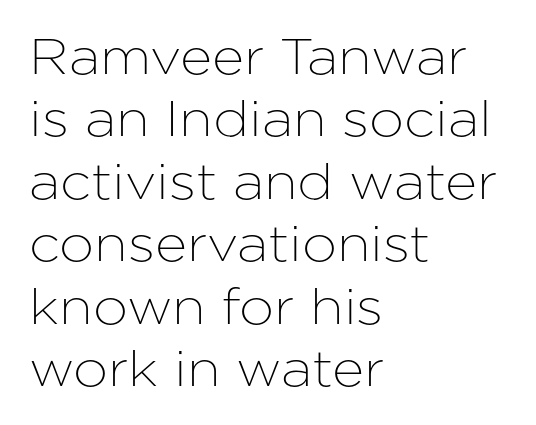
{"serif": "no", "italic": "no", "width": "normal", "stroke_contrast": "low", "x_height": "medium", "monospaced": "no", "underline": "no", "align": "left", "line_spacing": "normal", "line_spacing_ratio": 1.25, "letter_spacing": "normal", "letter_spacing_em": 0.0, "glyph_px": 50}
